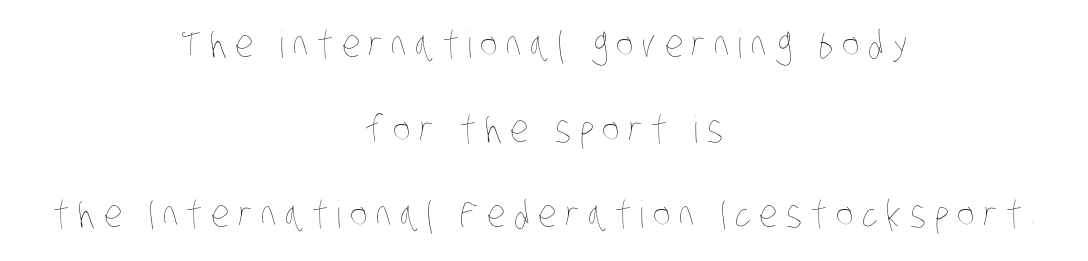
The block of text is sparse from top to bottom, with ample space between rows. Character widths vary here, with narrow letters taking less room than wide ones. Typeset on center — no edge is straight. Lines of text with bare space underneath.
